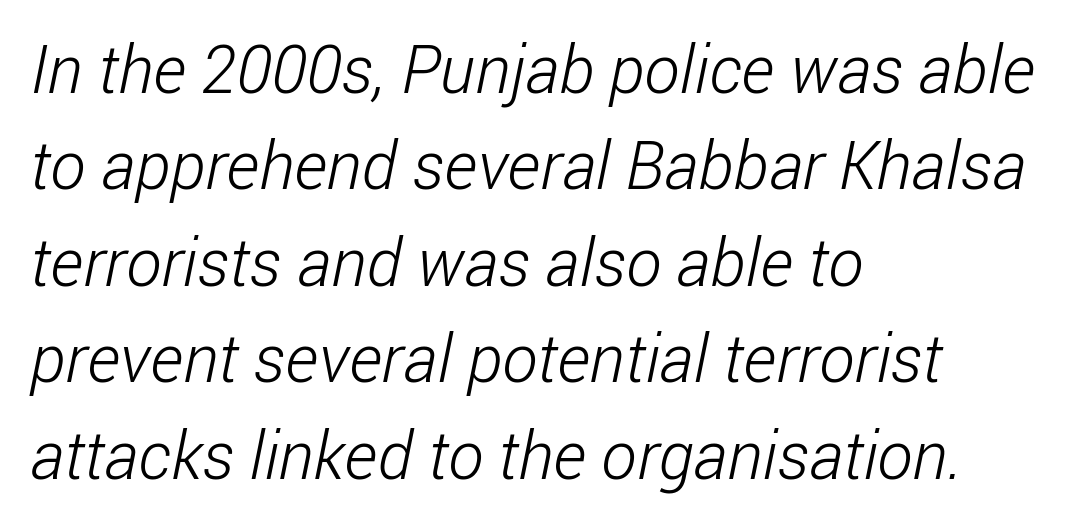
The image shows 67 px light, condensed sans-serif type; set left-aligned, normal line spacing (1.44x), normal letter spacing, not underlined; low stroke contrast and a medium x-height.
